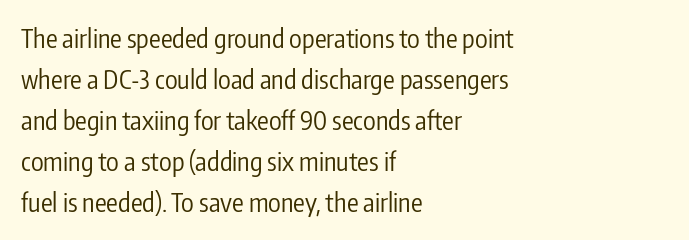
The image shows 26 px text type, upright; set left-aligned, normal line spacing (1.58x), normal letter spacing, not underlined.
